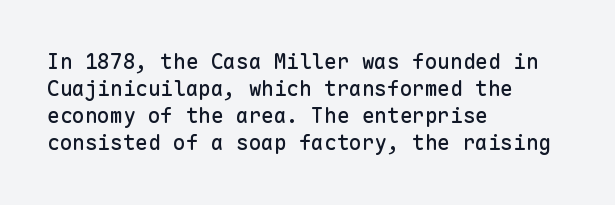
The image shows 21 px text type, upright; set left-aligned, normal line spacing (1.29x), normal letter spacing, not underlined.
